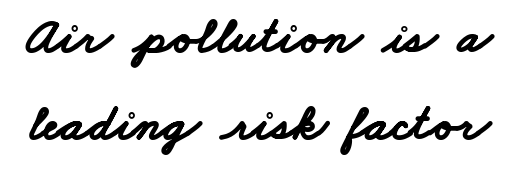
{"serif": "no", "bold": "yes", "weight": "bold", "width": "wide", "stroke_contrast": "low", "x_height": "small", "monospaced": "no", "underline": "no", "line_spacing": "normal", "line_spacing_ratio": 1.7, "letter_spacing": "normal", "letter_spacing_em": 0.0, "glyph_px": 51}
